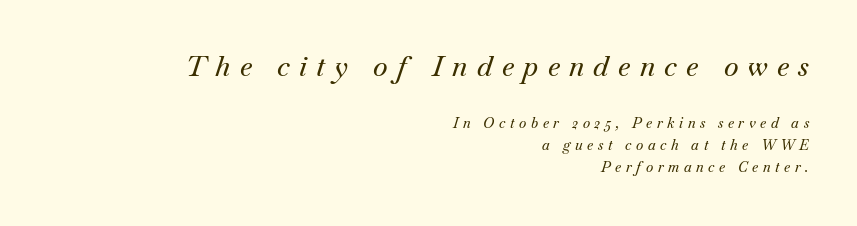
Q: Is the text italic (slanted)? A: Yes, it leans right by about 18 degrees.
Q: Is the typeface a serif or a sans-serif typeface? A: Serif.
Q: Is the text underlined? A: No.
Q: How is the paragraph aligned? A: Right-aligned.
Q: Is the spacing between letters normal or unusually wide? A: Unusually wide.
Q: Is the spacing between lines tight, normal or loose? A: Normal.
Q: Which block of text is set in a larger size, the first (top) or the second (bottom)? A: The first (top) one.
Q: Width (condensed, normal, or wide)? A: Normal.
Q: Stroke contrast? A: Medium.
Q: x-height? A: Small.
Q: Monospaced? A: No.
